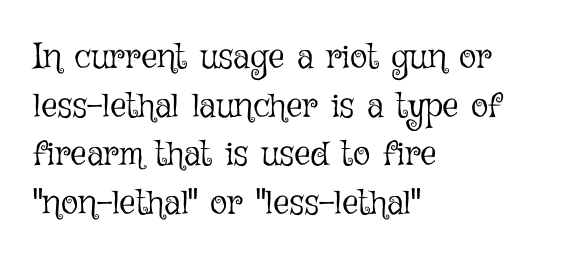
Q: Is the text bold? A: No.
Q: Is the text italic (slanted)? A: No, it is upright.
Q: Is the text underlined? A: No.
Q: How is the paragraph aligned? A: Left-aligned.
Q: Is the spacing between letters normal or unusually wide? A: Normal.
Q: Is the spacing between lines tight, normal or loose? A: Normal.
Q: Width (condensed, normal, or wide)? A: Normal.
Q: Stroke contrast? A: Low.
Q: x-height? A: Medium.
Q: Monospaced? A: No.
